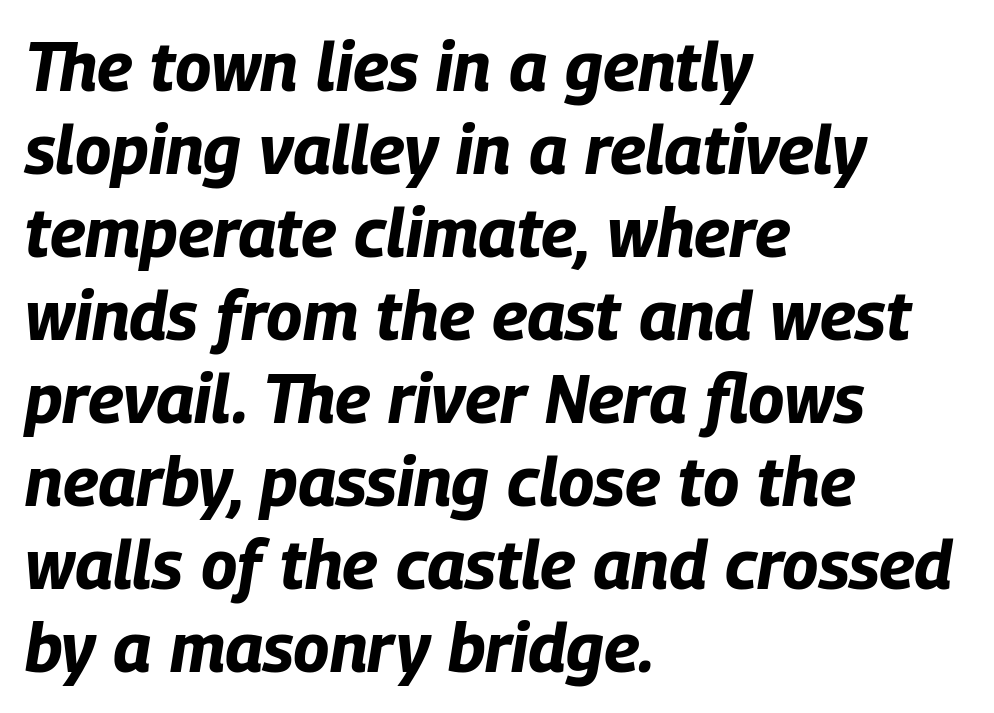
Words float on clear page, feet unadorned. Slanted lettering throughout. Varying glyph widths throughout — classic text-font behaviour. Spacing between characters is what you'd get straight out of the box. Summary of weight: heavy, a full bold.
